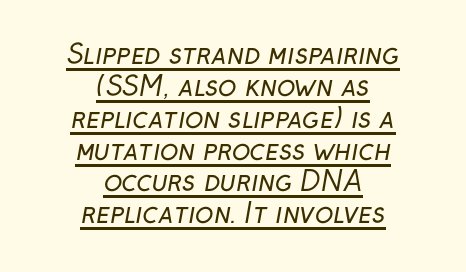
The image shows 27 px text type; set centered, line spacing 1.18x, normal letter spacing, underlined.
